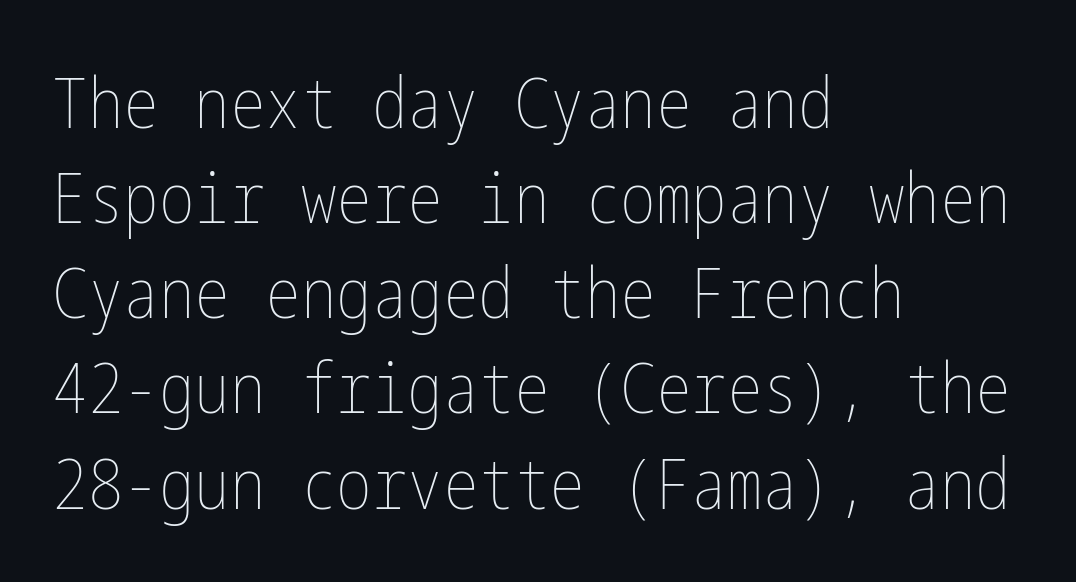
The letters look calm and open, with moderate or lighter stems. One glance says typical: line gaps are just what's usual. It's the straight-up-and-down kind of type. Check the space under the baseline: it is left empty. A student would call this left alignment; a typographer would say flush left, rag right. Look at the tracking — it's just the regular setting, nothing added.
